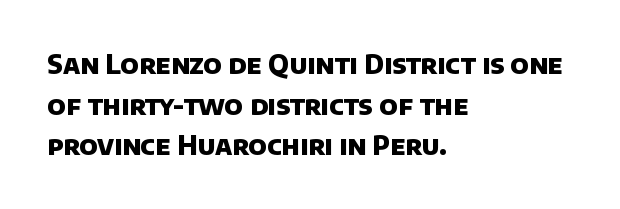
Check under the words: just untouched page. Visually the block forms a straight wall on the left and a jagged coastline on the right. The typesetting leans heavy: a genuine bold. The tracking reads as untouched default to a designer's eye. The lines sit at an ordinary, default distance from one another.
